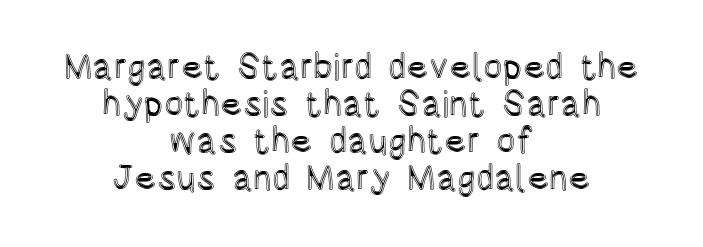
Q: Is the text italic (slanted)? A: No, it is upright.
Q: Is the text underlined? A: No.
Q: How is the paragraph aligned? A: Centered.
Q: Is the spacing between letters normal or unusually wide? A: Normal.
Q: Is the spacing between lines tight, normal or loose? A: Tight.
Q: Width (condensed, normal, or wide)? A: Condensed.
Q: x-height? A: Large.
Q: Monospaced? A: No.
